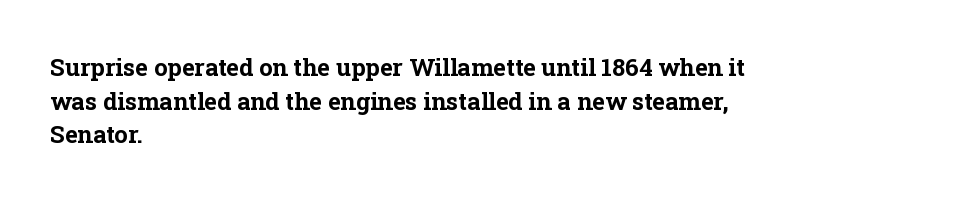
{"italic": "no", "bold": "yes", "underline": "no", "align": "left", "line_spacing": "normal", "line_spacing_ratio": 1.4, "letter_spacing": "normal", "letter_spacing_em": 0.0, "glyph_px": 24}
